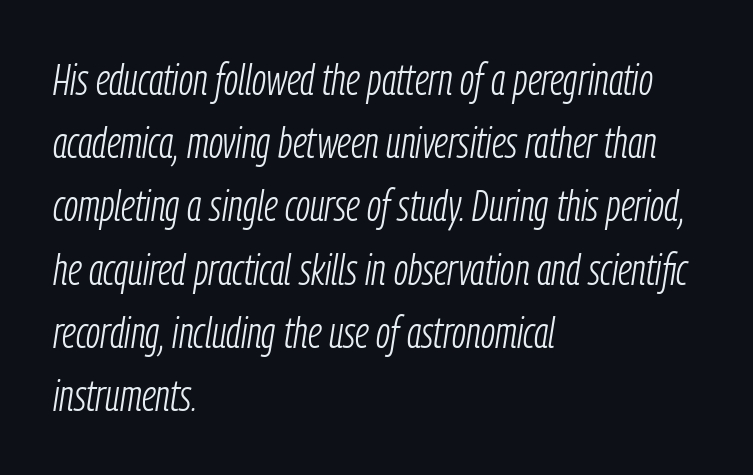
Q: Is the text bold? A: No.
Q: Is the text italic (slanted)? A: Yes, it leans right by about 9 degrees.
Q: Is the text underlined? A: No.
Q: How is the paragraph aligned? A: Left-aligned.
Q: Is the spacing between letters normal or unusually wide? A: Normal.
Q: Is the spacing between lines tight, normal or loose? A: Normal.
Q: Width (condensed, normal, or wide)? A: Condensed.
Q: Stroke contrast? A: Low.
Q: x-height? A: Medium.
Q: Monospaced? A: No.
